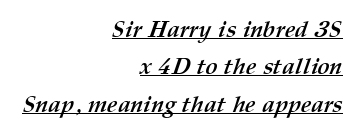
Q: Is the text bold? A: Yes.
Q: Is the text underlined? A: Yes.
Q: How is the paragraph aligned? A: Right-aligned.
Q: Is the spacing between letters normal or unusually wide? A: Normal.
Q: Is the spacing between lines tight, normal or loose? A: Normal.
